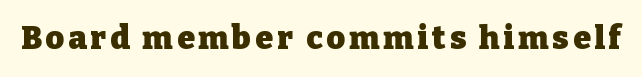
The image shows 32 px heavy serif type, upright; set not underlined; low stroke contrast and a medium x-height.
